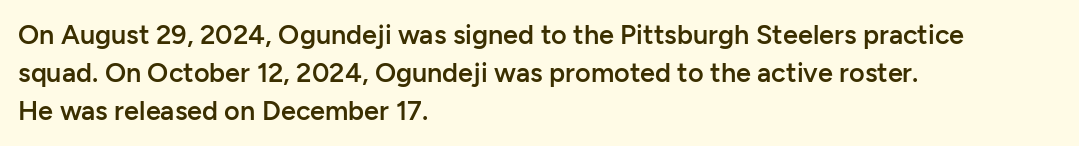
Q: Is the text bold? A: Semi-bold.
Q: Is the text italic (slanted)? A: No, it is upright.
Q: Is the text underlined? A: No.
Q: How is the paragraph aligned? A: Left-aligned.
Q: Is the spacing between letters normal or unusually wide? A: Normal.
Q: Is the spacing between lines tight, normal or loose? A: Normal.
